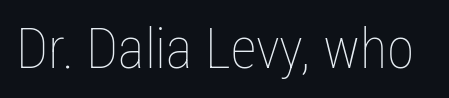
The image shows 56 px thin, condensed type, upright; set normal letter spacing, not underlined; low stroke contrast and a medium x-height.
